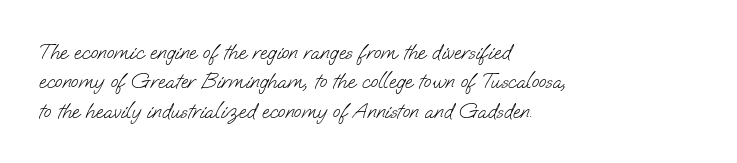
{"bold": "no", "underline": "no", "align": "left", "line_spacing": "normal", "line_spacing_ratio": 1.34, "letter_spacing": "normal", "letter_spacing_em": 0.0, "glyph_px": 22}
